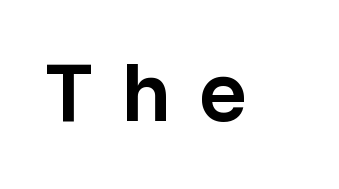
Q: Is the text italic (slanted)? A: No, it is upright.
Q: Is the typeface a serif or a sans-serif typeface? A: Sans-serif.
Q: Is the text underlined? A: No.
Q: Is the spacing between letters normal or unusually wide? A: Unusually wide.
Q: Width (condensed, normal, or wide)? A: Normal.
Q: Stroke contrast? A: Low.
Q: x-height? A: Medium.
Q: Monospaced? A: No.
